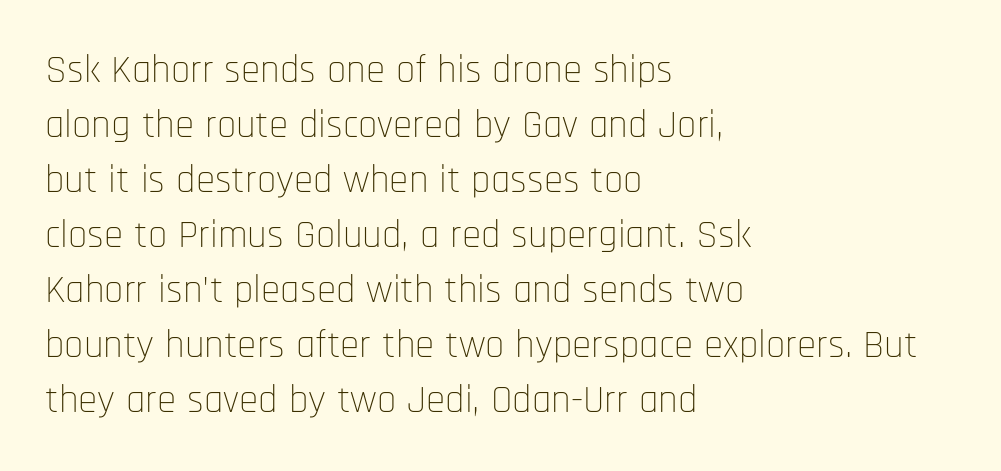
The image shows 39 px thin, condensed sans-serif type, upright; set left-aligned, normal line spacing (1.41x), normal letter spacing, not underlined; low stroke contrast and a large x-height.
